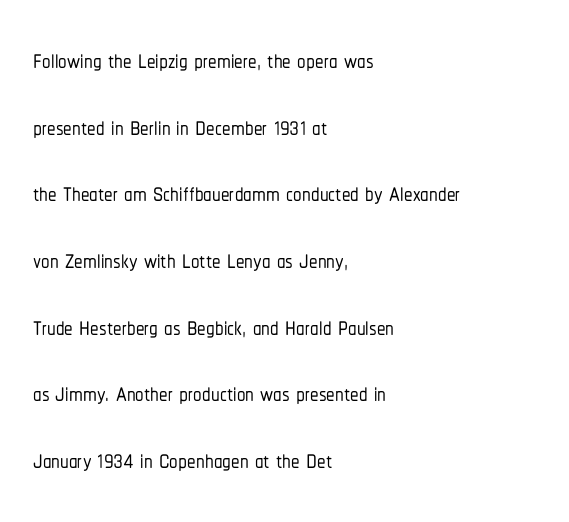
The passage shown is typed in a proportional face where columns would drift. The paragraph has a hard left edge and a soft right edge. Glyph-to-glyph distance matches everyday printed text. The leading is generous, giving the passage an open texture.
